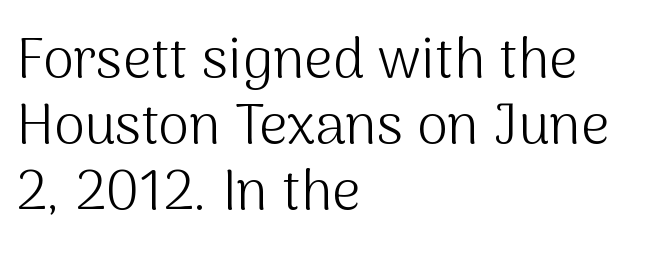
Q: Is the text bold? A: No.
Q: Is the text italic (slanted)? A: No, it is upright.
Q: Is the typeface a serif or a sans-serif typeface? A: Sans-serif.
Q: Is the text underlined? A: No.
Q: How is the paragraph aligned? A: Left-aligned.
Q: Is the spacing between letters normal or unusually wide? A: Normal.
Q: Width (condensed, normal, or wide)? A: Normal.
Q: Stroke contrast? A: Medium.
Q: x-height? A: Medium.
Q: Monospaced? A: No.
